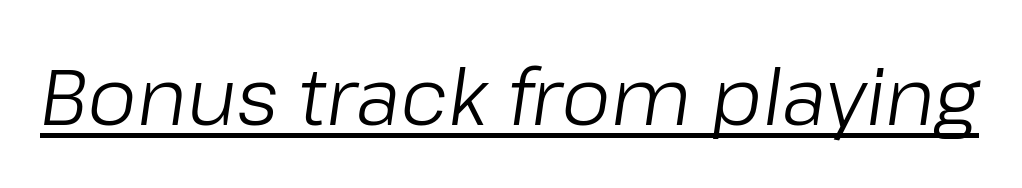
{"italic": "yes", "lean": "right", "slant_degrees": 8, "bold": "no", "weight": "light", "width": "normal", "stroke_contrast": "low", "x_height": "medium", "monospaced": "no", "underline": "yes", "letter_spacing": "normal", "letter_spacing_em": 0.0, "glyph_px": 79}
